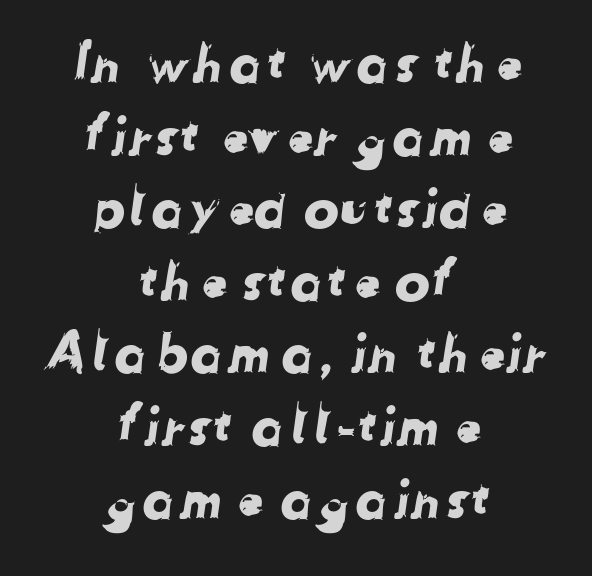
Check under the words: just untouched page. Line starts and ends both wander, symmetrically. This block has exactly the height ordinary leading produces. You could not count columns in this text — the font is proportionally spaced. The face used here is rendered with its standard letterfit. Observe the absence of serifs on each vertical stroke in this sample.
